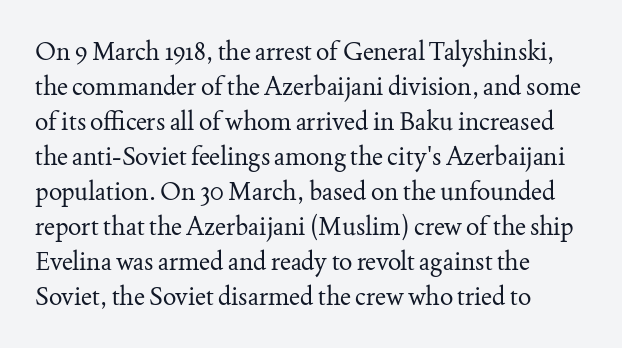
Q: Is the text bold? A: No.
Q: Is the text italic (slanted)? A: No, it is upright.
Q: Is the text underlined? A: No.
Q: How is the paragraph aligned? A: Left-aligned.
Q: Is the spacing between letters normal or unusually wide? A: Normal.
Q: Is the spacing between lines tight, normal or loose? A: Normal.
